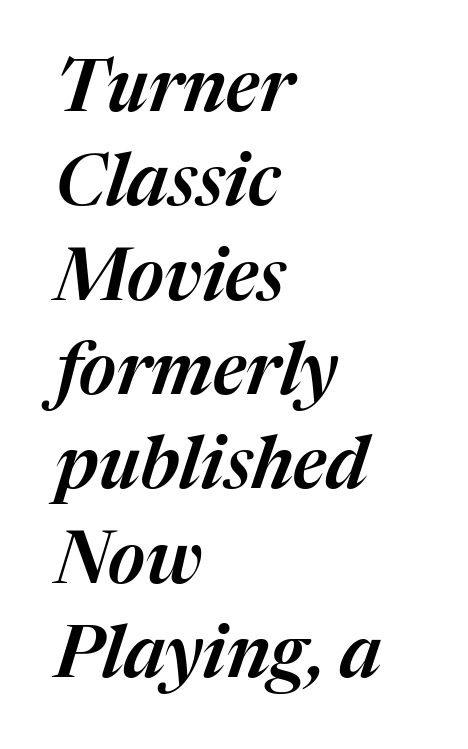
The image shows 72 px text type, italic (leaning right); set left-aligned, normal line spacing (1.31x), normal letter spacing, not underlined; medium stroke contrast and a medium x-height.
